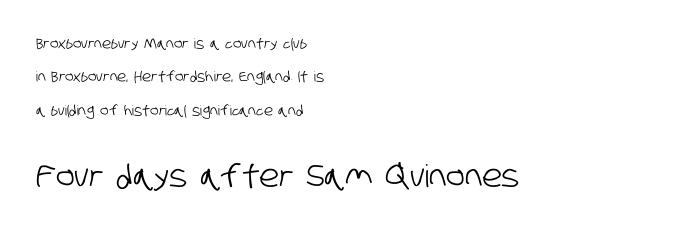
The passage shown has conventional tracking throughout. This rendering features lettering with no underline. Varying glyph widths throughout — classic text-font behaviour. The letters in the lower block stand taller than those in the block above.
